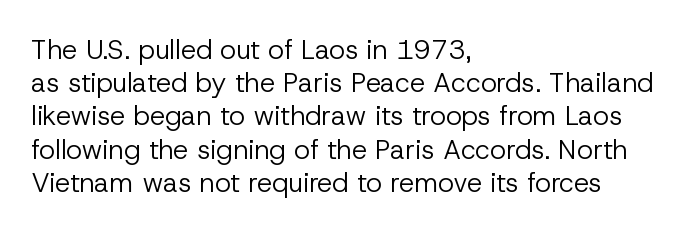
Q: Is the text bold? A: No.
Q: Is the text italic (slanted)? A: No, it is upright.
Q: Is the text underlined? A: No.
Q: How is the paragraph aligned? A: Left-aligned.
Q: Is the spacing between letters normal or unusually wide? A: Normal.
